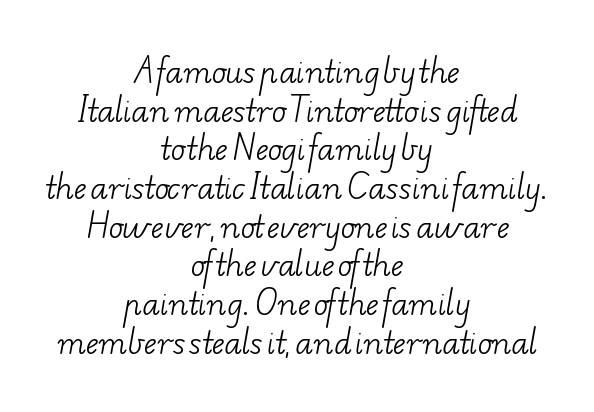
{"serif": "yes", "bold": "no", "weight": "light", "width": "wide", "stroke_contrast": "low", "x_height": "small", "monospaced": "no", "underline": "no", "align": "center", "line_spacing": "normal", "line_spacing_ratio": 1.29, "letter_spacing": "normal", "letter_spacing_em": 0.0, "glyph_px": 30}
